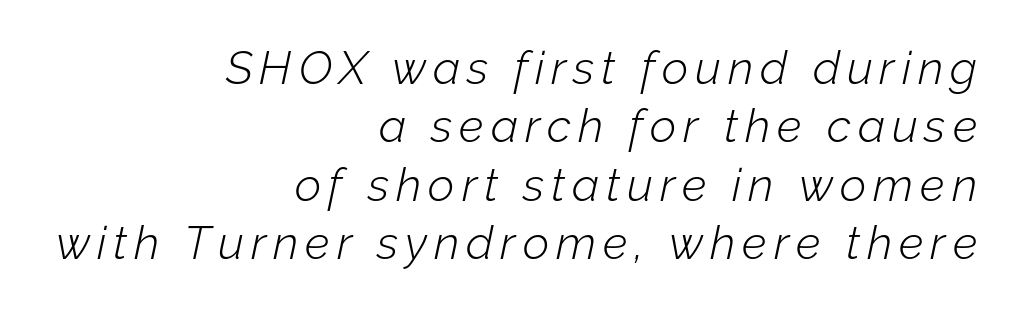
The image shows 46 px light type, italic (leaning right); set right-aligned, normal line spacing (1.27x), not underlined; low stroke contrast and a medium x-height.
